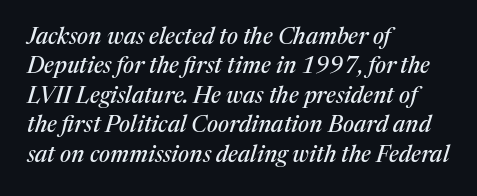
Does the lettering tilt? It does — this is italic. Standard letterfit; no display-style spreading of the glyphs. Where is the straight margin? On the left. The gap between lines stays unmarked. Line spacing here is normal.
